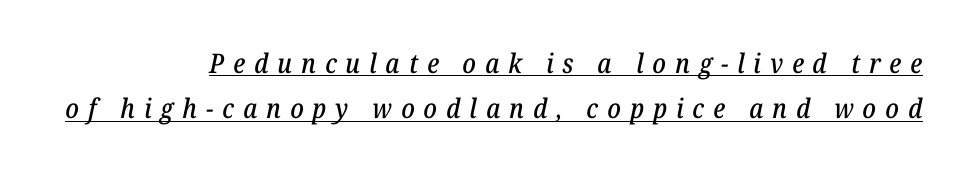
Q: Is the text italic (slanted)? A: Yes, it leans right by about 12 degrees.
Q: Is the text underlined? A: Yes.
Q: How is the paragraph aligned? A: Right-aligned.
Q: Is the spacing between letters normal or unusually wide? A: Unusually wide.
Q: Is the spacing between lines tight, normal or loose? A: Normal.
